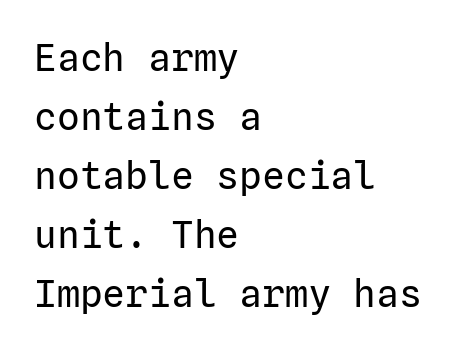
The image shows 38 px regular-weight sans-serif type, upright; set left-aligned, normal line spacing (1.55x), normal letter spacing, not underlined; low stroke contrast and a medium x-height.
